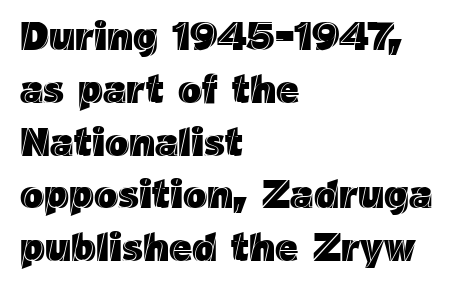
The image shows 40 px text type, upright; set left-aligned, normal line spacing (1.32x), normal letter spacing, not underlined; a medium x-height.
